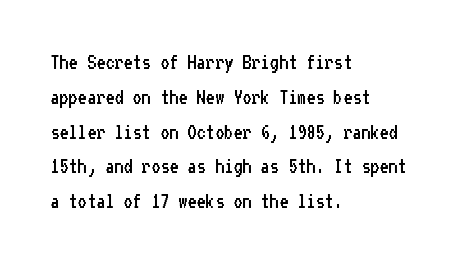
Q: Is the text bold? A: No.
Q: Is the text italic (slanted)? A: No, it is upright.
Q: Is the text underlined? A: No.
Q: How is the paragraph aligned? A: Left-aligned.
Q: Is the spacing between letters normal or unusually wide? A: Normal.
Q: Is the spacing between lines tight, normal or loose? A: Normal.
